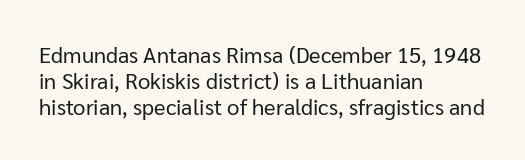
Q: Is the text bold? A: No.
Q: Is the text italic (slanted)? A: No, it is upright.
Q: Is the text underlined? A: No.
Q: How is the paragraph aligned? A: Left-aligned.
Q: Is the spacing between letters normal or unusually wide? A: Normal.
